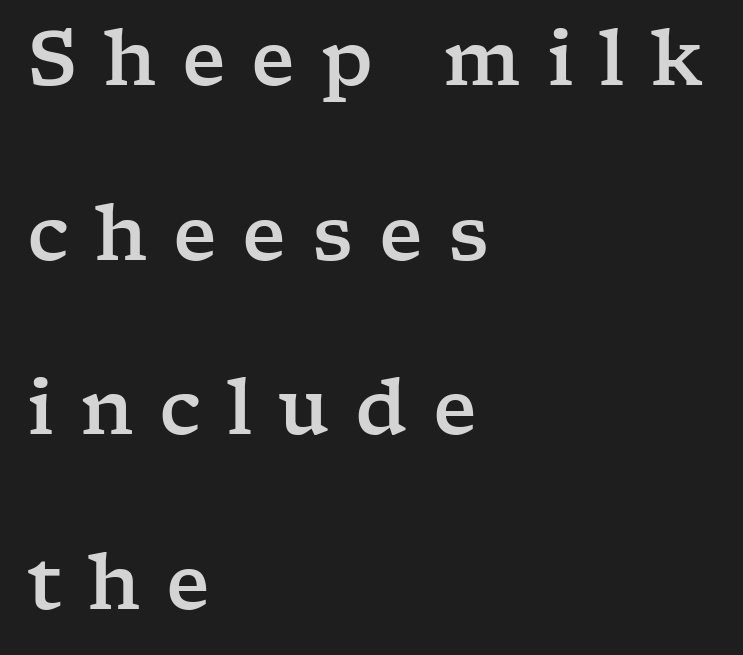
Rendered with straight, roman letterforms. The designer dialed line spacing up above the default. A clean baseline with only descenders dipping below it. The rendering uses natural spacing where letterforms have individual widths. You could only call the tracking loose — the letters float apart.
